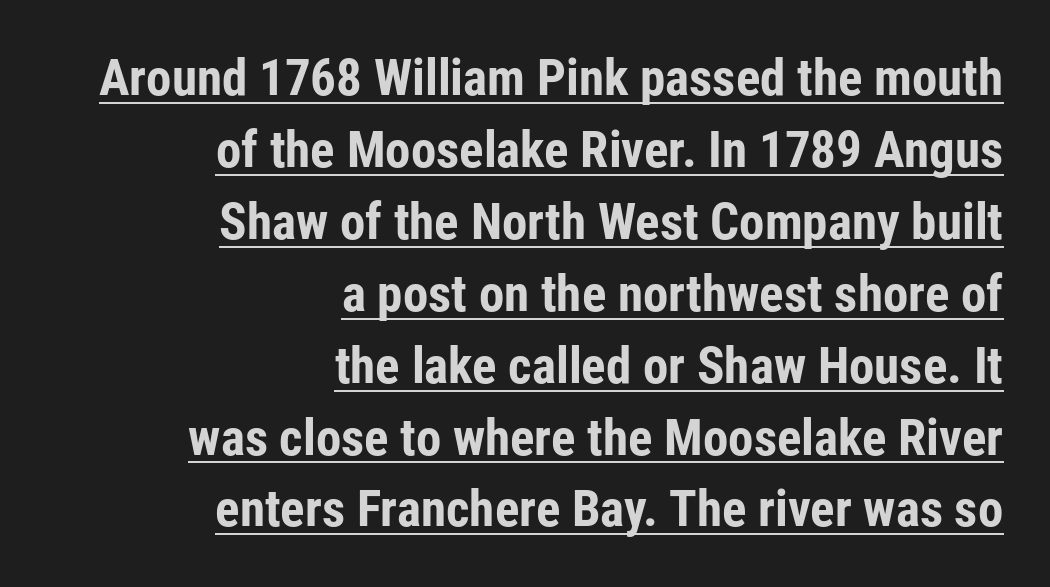
Q: Is the text bold? A: Yes.
Q: Is the text italic (slanted)? A: No, it is upright.
Q: Is the typeface a serif or a sans-serif typeface? A: Sans-serif.
Q: Is the text underlined? A: Yes.
Q: How is the paragraph aligned? A: Right-aligned.
Q: Is the spacing between letters normal or unusually wide? A: Normal.
Q: Is the spacing between lines tight, normal or loose? A: Normal.
Q: Width (condensed, normal, or wide)? A: Condensed.
Q: Stroke contrast? A: Low.
Q: x-height? A: Medium.
Q: Monospaced? A: No.
